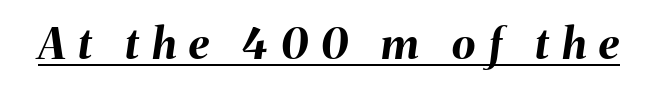
{"italic": "yes", "lean": "right", "slant_degrees": 8, "bold": "yes", "weight": "bold", "width": "normal", "stroke_contrast": "medium", "x_height": "medium", "monospaced": "no", "underline": "yes", "letter_spacing": "wide", "letter_spacing_em": 0.31, "glyph_px": 43}
